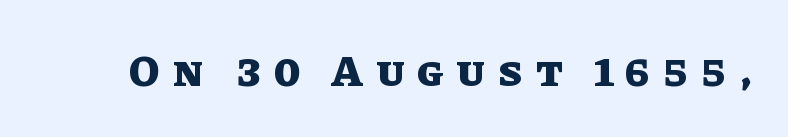
Q: Is the text bold? A: Yes.
Q: Is the text italic (slanted)? A: No, it is upright.
Q: Is the text underlined? A: No.
Q: Is the spacing between letters normal or unusually wide? A: Unusually wide.
Q: Width (condensed, normal, or wide)? A: Normal.
Q: Stroke contrast? A: Low.
Q: x-height? A: Large.
Q: Monospaced? A: No.
